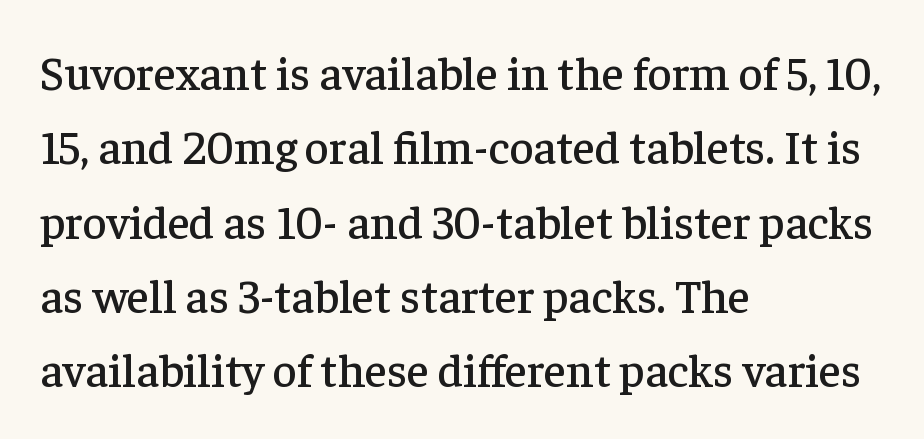
The image shows 47 px serif type, upright; set left-aligned, normal line spacing (1.58x), normal letter spacing, not underlined; low stroke contrast and a medium x-height.
